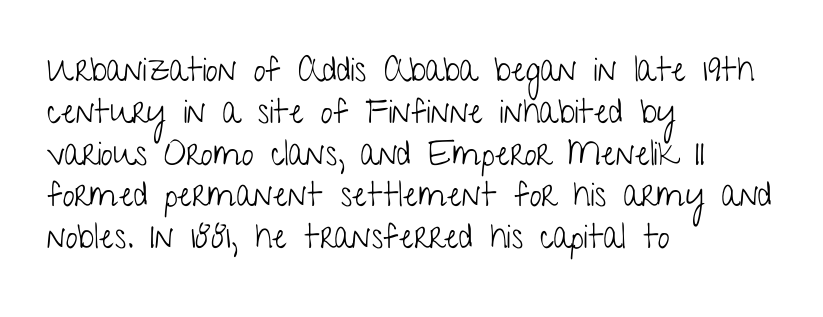
Is this a fixed-width face? No — the glyphs have proportional, varying widths. Honestly, the letter spacing is just normal — you wouldn't notice it. Ascenders rise straight up at ninety degrees. Vertical stems look standard width or narrower in stroke. Classification — sans serif. The lines are quadded left.
